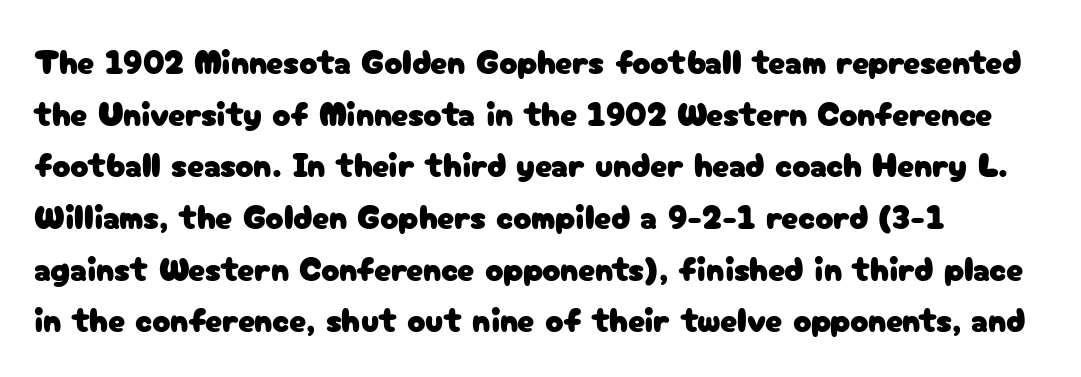
Q: Is the text italic (slanted)? A: No, it is upright.
Q: Is the typeface a serif or a sans-serif typeface? A: Sans-serif.
Q: Is the text underlined? A: No.
Q: How is the paragraph aligned? A: Left-aligned.
Q: Is the spacing between letters normal or unusually wide? A: Normal.
Q: Is the spacing between lines tight, normal or loose? A: Normal.
Q: Width (condensed, normal, or wide)? A: Normal.
Q: Stroke contrast? A: Low.
Q: x-height? A: Medium.
Q: Monospaced? A: No.
